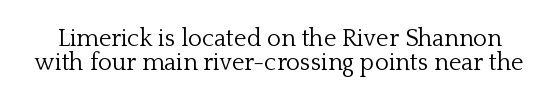
Q: Is the text bold? A: No.
Q: Is the text italic (slanted)? A: No, it is upright.
Q: Is the text underlined? A: No.
Q: Is the spacing between letters normal or unusually wide? A: Normal.
Q: Is the spacing between lines tight, normal or loose? A: Tight.
